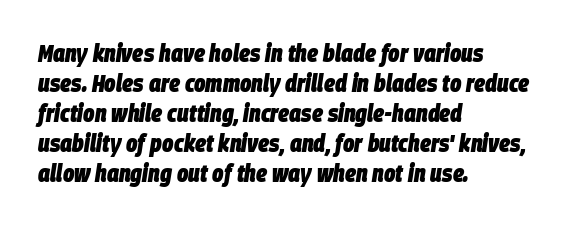
Q: Is the text bold? A: Yes.
Q: Is the text italic (slanted)? A: Yes, it leans right by about 9 degrees.
Q: Is the text underlined? A: No.
Q: How is the paragraph aligned? A: Left-aligned.
Q: Is the spacing between letters normal or unusually wide? A: Normal.
Q: Is the spacing between lines tight, normal or loose? A: Normal.
